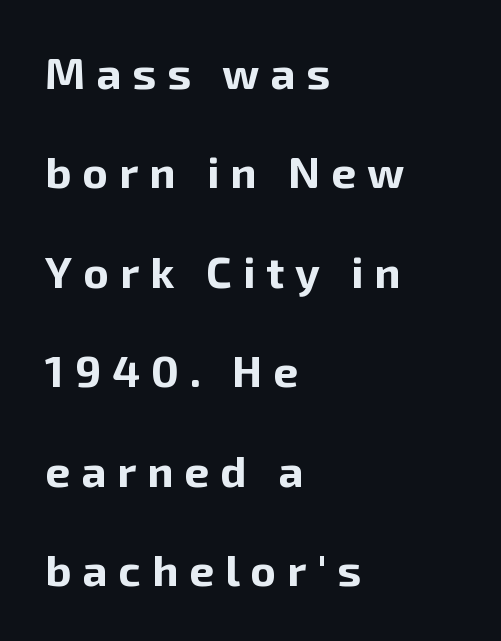
Plain, unruled lines of type. The type family on display is of the sans-serif kind. Compared with typical paragraphs, the rows here are farther apart. The passage shown has open, widely tracked lettering throughout. If you drew a ruler down the left edge, every line would touch it.
